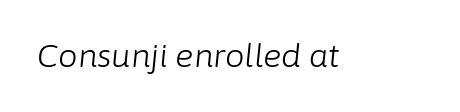
Q: Is the text bold? A: No.
Q: Is the text italic (slanted)? A: Yes, it leans right by about 6 degrees.
Q: Is the text underlined? A: No.
Q: Is the spacing between letters normal or unusually wide? A: Normal.
Q: Width (condensed, normal, or wide)? A: Normal.
Q: Stroke contrast? A: Low.
Q: x-height? A: Medium.
Q: Monospaced? A: No.
